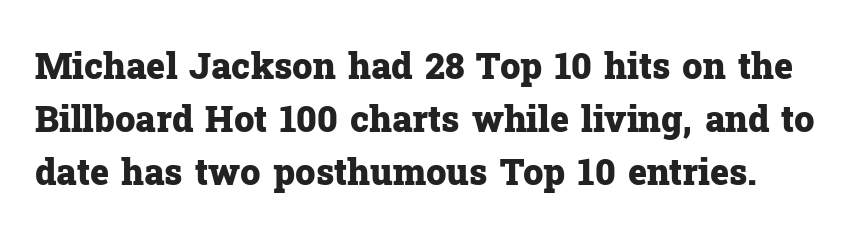
The image shows 36 px heavy serif type, upright; set normal line spacing (1.47x), normal letter spacing, not underlined; low stroke contrast and a medium x-height.
